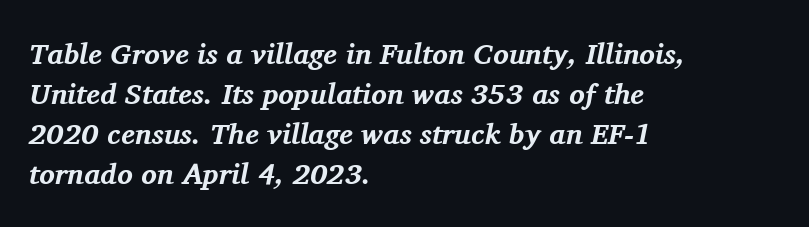
Words float on clear page, feet unadorned. These lines are composed in type with serifs. Honestly, the letter spacing is just normal — you wouldn't notice it. The lines sit at an ordinary, default distance from one another.
